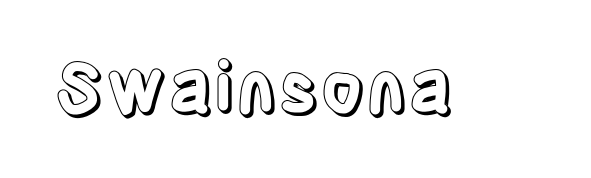
The image shows 70 px condensed type, upright; set normal letter spacing, not underlined; a large x-height.
